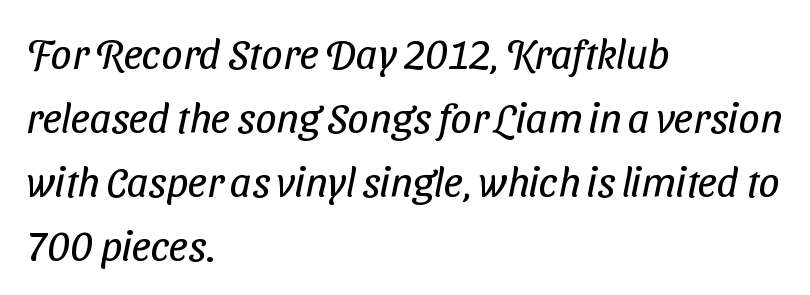
{"serif": "no", "bold": "no", "weight": "regular", "width": "condensed", "stroke_contrast": "low", "x_height": "medium", "monospaced": "no", "underline": "no", "align": "left", "line_spacing": "normal", "line_spacing_ratio": 1.52, "letter_spacing": "normal", "letter_spacing_em": 0.0, "glyph_px": 42}
